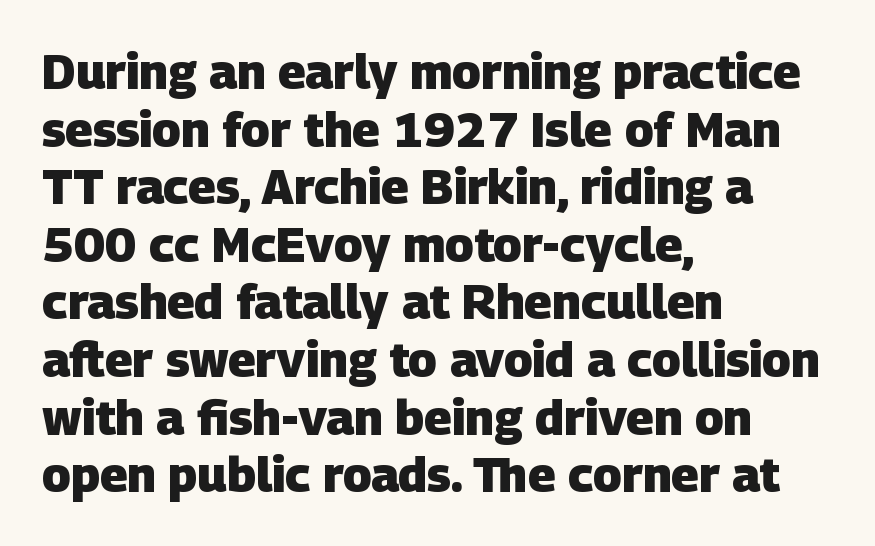
{"serif": "no", "bold": "yes", "weight": "heavy", "width": "normal", "stroke_contrast": "low", "x_height": "large", "monospaced": "no", "underline": "no", "align": "left", "line_spacing_ratio": 1.2, "letter_spacing": "normal", "letter_spacing_em": 0.0, "glyph_px": 48}
